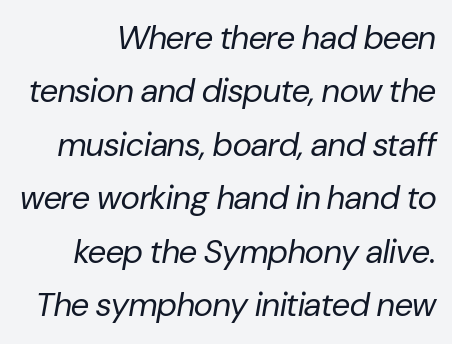
{"italic": "yes", "lean": "right", "slant_degrees": 10, "bold": "no", "weight": "regular", "width": "normal", "stroke_contrast": "low", "x_height": "medium", "monospaced": "no", "underline": "no", "line_spacing": "normal", "line_spacing_ratio": 1.62, "letter_spacing": "normal", "letter_spacing_em": 0.0, "glyph_px": 33}
